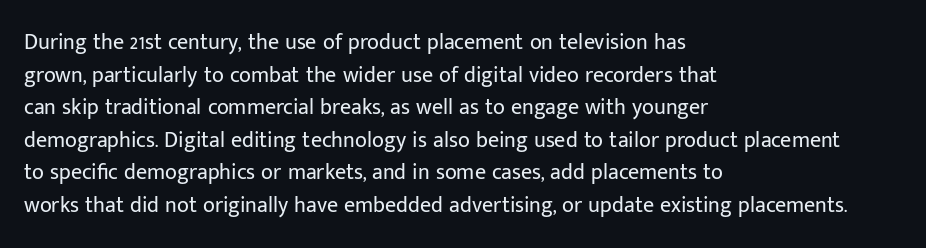
The image shows 22 px text type, upright; set left-aligned, normal line spacing (1.48x), normal letter spacing, not underlined.
